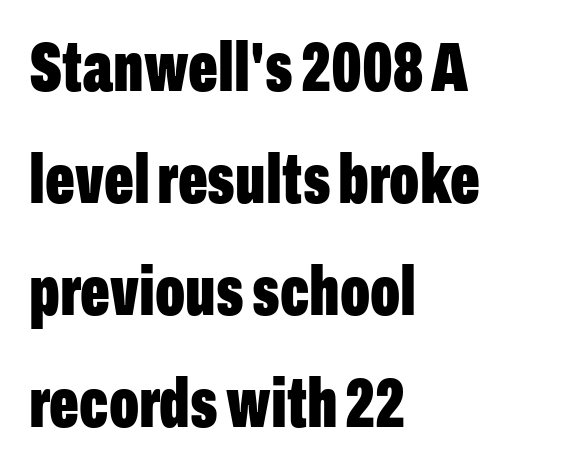
Q: Is the text bold? A: Yes.
Q: Is the text italic (slanted)? A: No, it is upright.
Q: Is the typeface a serif or a sans-serif typeface? A: Sans-serif.
Q: Is the text underlined? A: No.
Q: How is the paragraph aligned? A: Left-aligned.
Q: Is the spacing between letters normal or unusually wide? A: Normal.
Q: Is the spacing between lines tight, normal or loose? A: Normal.
Q: Width (condensed, normal, or wide)? A: Condensed.
Q: Stroke contrast? A: Low.
Q: x-height? A: Medium.
Q: Monospaced? A: No.
